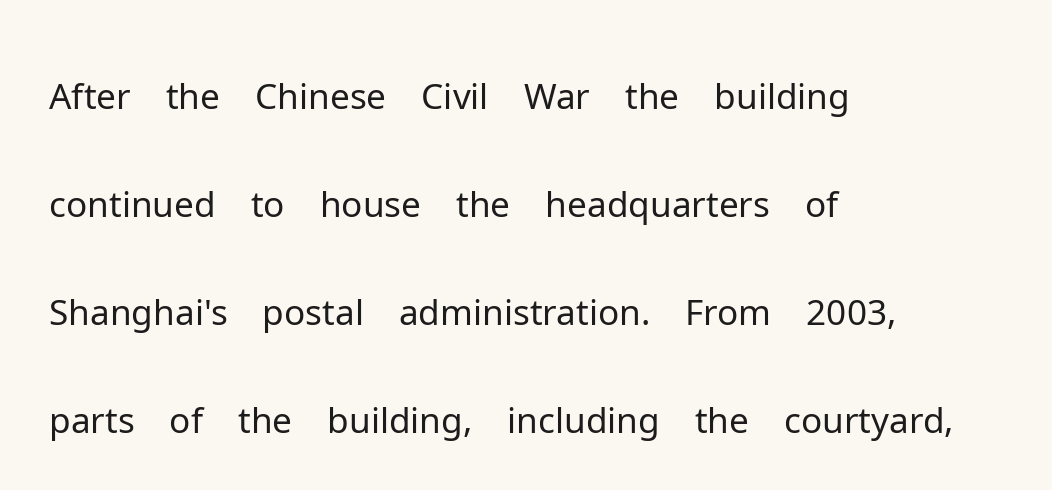
Q: Is the text bold? A: No.
Q: Is the text italic (slanted)? A: No, it is upright.
Q: Is the typeface a serif or a sans-serif typeface? A: Sans-serif.
Q: Is the text underlined? A: No.
Q: How is the paragraph aligned? A: Left-aligned.
Q: Is the spacing between letters normal or unusually wide? A: Normal.
Q: Is the spacing between lines tight, normal or loose? A: Normal.
Q: Width (condensed, normal, or wide)? A: Normal.
Q: Stroke contrast? A: Low.
Q: x-height? A: Medium.
Q: Monospaced? A: No.
